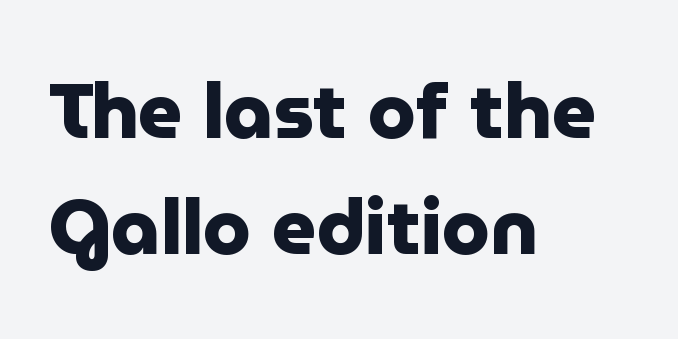
The image shows 77 px heavy sans-serif type, upright; set left-aligned, normal line spacing (1.51x), normal letter spacing, not underlined; low stroke contrast and a medium x-height.
